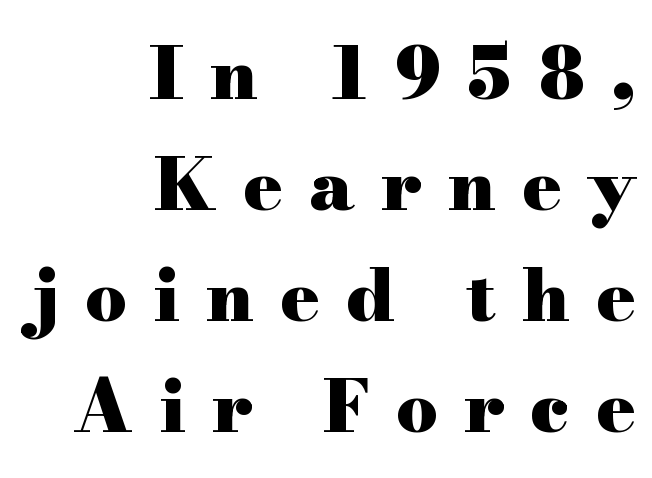
{"serif": "yes", "italic": "no", "bold": "yes", "weight": "heavy", "width": "wide", "stroke_contrast": "high", "x_height": "small", "monospaced": "no", "underline": "no", "align": "right", "line_spacing": "normal", "line_spacing_ratio": 1.52, "letter_spacing": "wide", "letter_spacing_em": 0.36, "glyph_px": 73}
